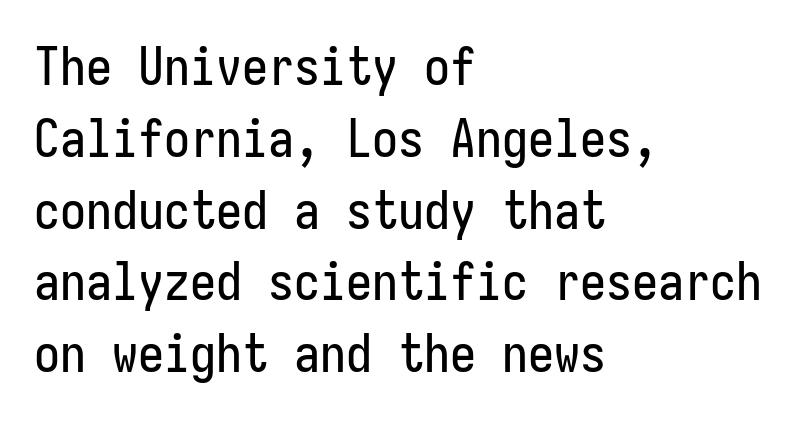
Q: Is the text italic (slanted)? A: No, it is upright.
Q: Is the typeface a serif or a sans-serif typeface? A: Sans-serif.
Q: Is the text underlined? A: No.
Q: How is the paragraph aligned? A: Left-aligned.
Q: Is the spacing between letters normal or unusually wide? A: Normal.
Q: Is the spacing between lines tight, normal or loose? A: Normal.
Q: Width (condensed, normal, or wide)? A: Condensed.
Q: Stroke contrast? A: Low.
Q: x-height? A: Medium.
